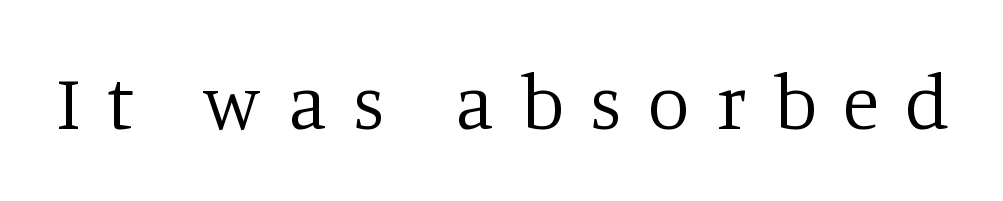
In terms of letterspacing, this is a distinctly airy, spread setting. Note: serifs present on the glyphs. Weight class: somewhere from thin through regular. A typesetter would mark this as roman, not italic.
